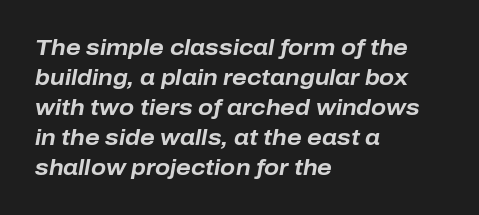
Q: Is the text bold? A: Yes.
Q: Is the text italic (slanted)? A: Yes, it leans right by about 10 degrees.
Q: Is the text underlined? A: No.
Q: How is the paragraph aligned? A: Left-aligned.
Q: Is the spacing between letters normal or unusually wide? A: Normal.
Q: Is the spacing between lines tight, normal or loose? A: Normal.
